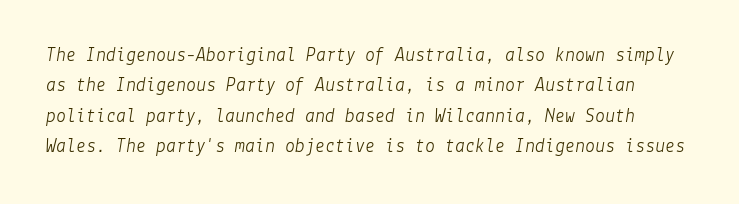
{"italic": "yes", "lean": "right", "slant_degrees": 9, "bold": "no", "underline": "no", "line_spacing": "normal", "line_spacing_ratio": 1.52, "letter_spacing": "normal", "letter_spacing_em": 0.0, "glyph_px": 20}
